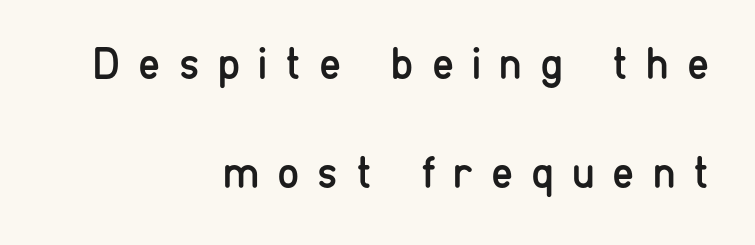
Q: Is the text bold? A: No.
Q: Is the text italic (slanted)? A: No, it is upright.
Q: Is the typeface a serif or a sans-serif typeface? A: Sans-serif.
Q: Is the text underlined? A: No.
Q: How is the paragraph aligned? A: Right-aligned.
Q: Is the spacing between letters normal or unusually wide? A: Unusually wide.
Q: Is the spacing between lines tight, normal or loose? A: Loose.
Q: Width (condensed, normal, or wide)? A: Condensed.
Q: Stroke contrast? A: Low.
Q: x-height? A: Medium.
Q: Monospaced? A: No.
